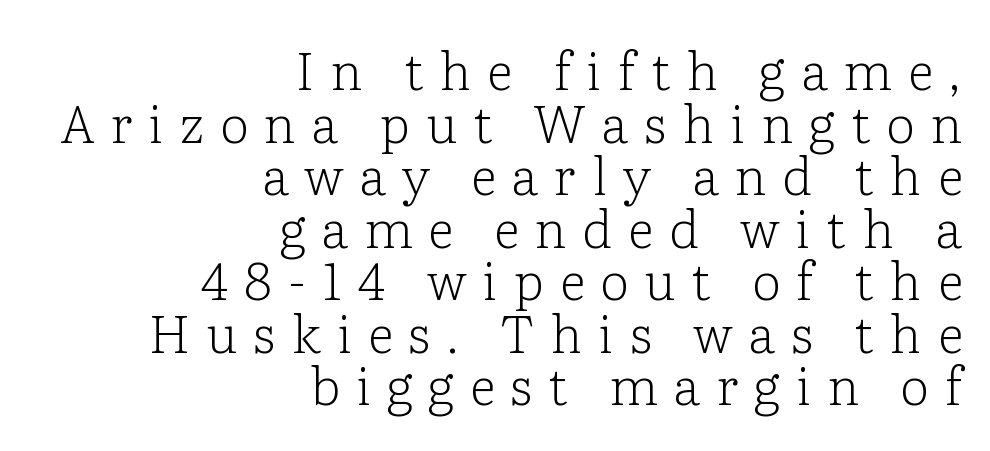
Unmarked baselines from the first word to the last. Visually the block forms a straight wall on the right and a jagged coastline on the left. Italic: no, the glyphs are upright roman. A typesetter would call this proportional, since set widths differ per character.
